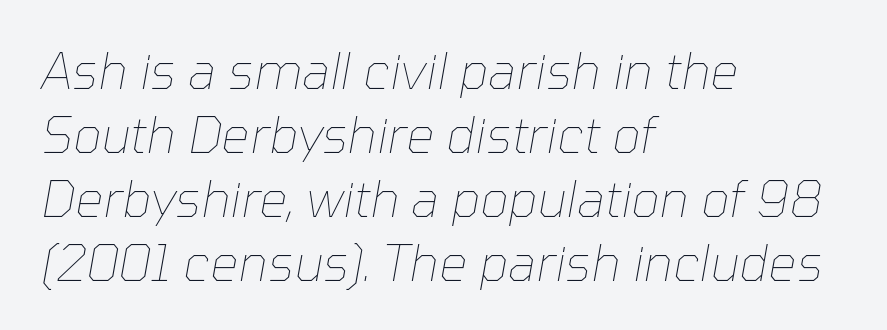
The image shows 50 px thin type, italic (leaning right); set left-aligned, normal line spacing (1.28x), normal letter spacing, not underlined; low stroke contrast and a medium x-height.
